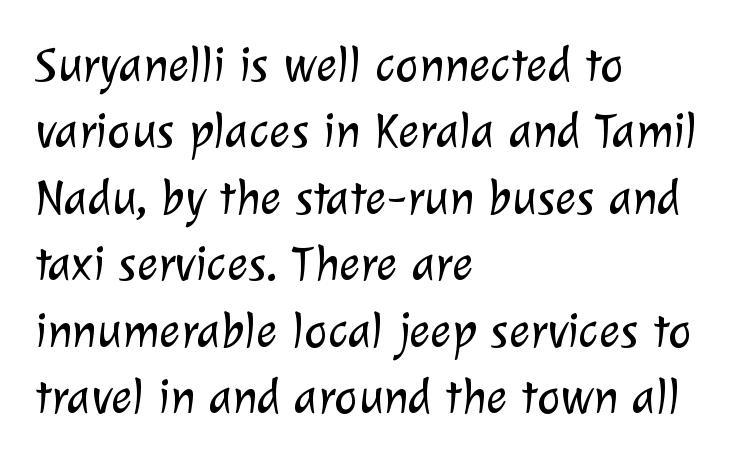
If you drew a ruler down the left edge, every line would touch it. Unlike a traditional serif, this face leaves its strokes unadorned. Clear beneath every line of the passage. The horizontal fit of the characters is conventional and even. Stroke mass is kept to a normal reading level or below. Vertical spacing — default.
